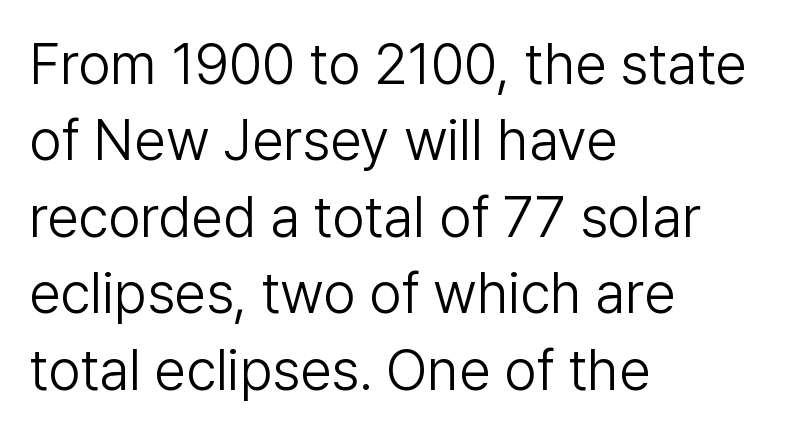
The image shows 57 px light sans-serif type, upright; set left-aligned, normal line spacing (1.34x), normal letter spacing, not underlined; low stroke contrast and a medium x-height.
